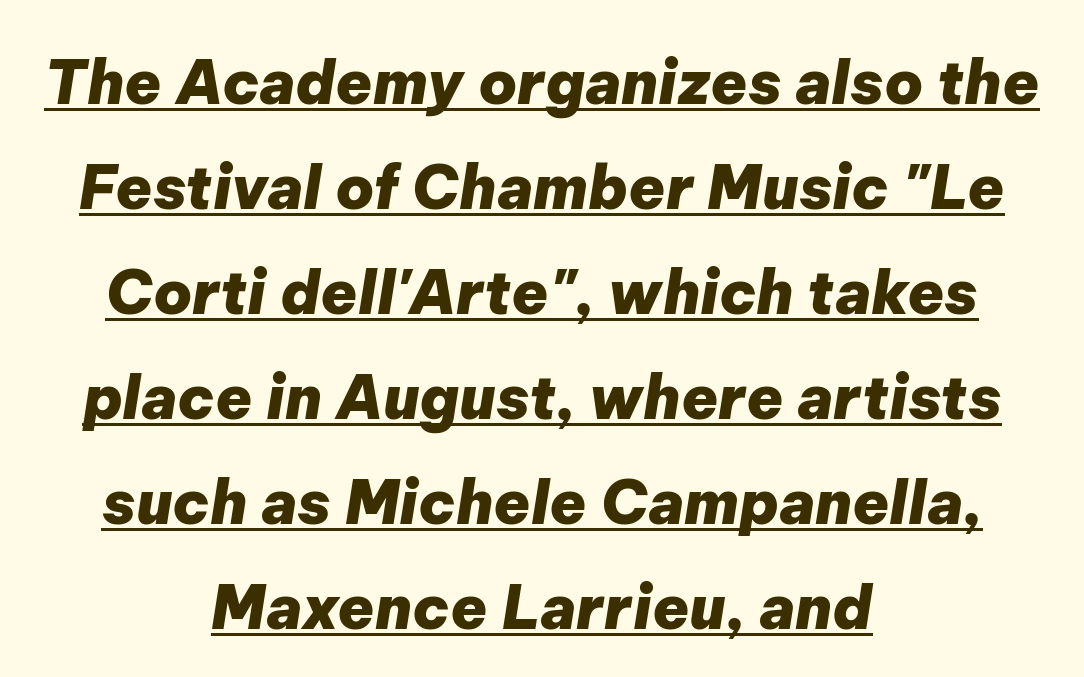
The paragraph shown floats in the horizontal middle. Each glyph is drawn with heavy, bold strokes. Looking at the ascenders, they clearly lean. The rendered words wear a rule along their underside.
